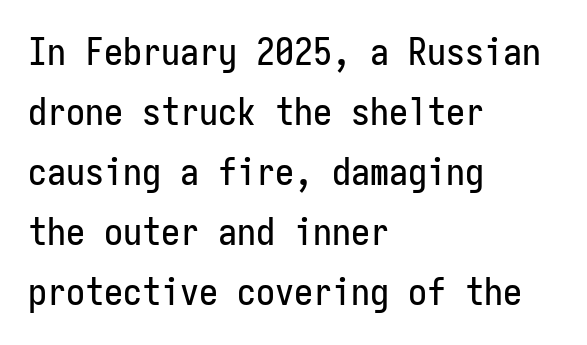
Q: Is the text italic (slanted)? A: No, it is upright.
Q: Is the typeface a serif or a sans-serif typeface? A: Sans-serif.
Q: Is the text underlined? A: No.
Q: How is the paragraph aligned? A: Left-aligned.
Q: Is the spacing between letters normal or unusually wide? A: Normal.
Q: Is the spacing between lines tight, normal or loose? A: Normal.
Q: Width (condensed, normal, or wide)? A: Condensed.
Q: Stroke contrast? A: Low.
Q: x-height? A: Medium.
Q: Monospaced? A: Yes.
